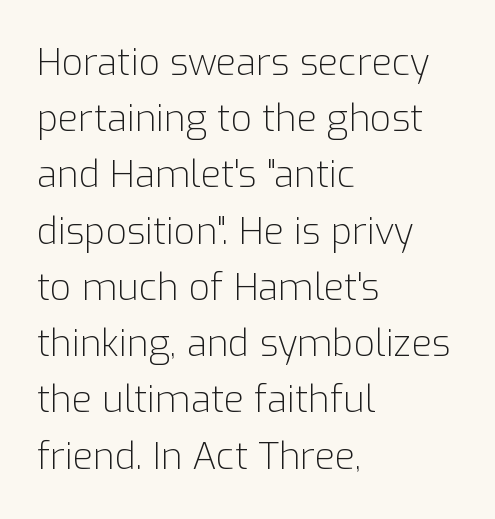
The image shows 37 px light sans-serif type, upright; set left-aligned, normal line spacing (1.52x), normal letter spacing, not underlined; low stroke contrast and a medium x-height.
